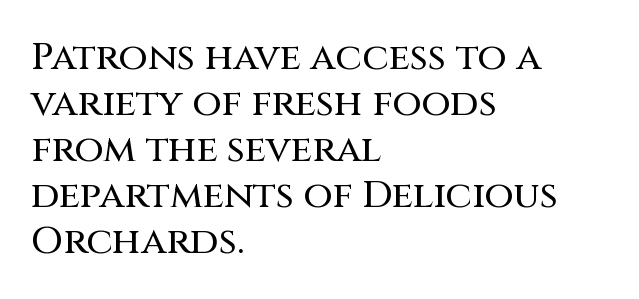
Q: Is the text italic (slanted)? A: No, it is upright.
Q: Is the typeface a serif or a sans-serif typeface? A: Sans-serif.
Q: Is the text underlined? A: No.
Q: How is the paragraph aligned? A: Left-aligned.
Q: Is the spacing between letters normal or unusually wide? A: Normal.
Q: Width (condensed, normal, or wide)? A: Normal.
Q: Stroke contrast? A: Medium.
Q: x-height? A: Large.
Q: Monospaced? A: No.
